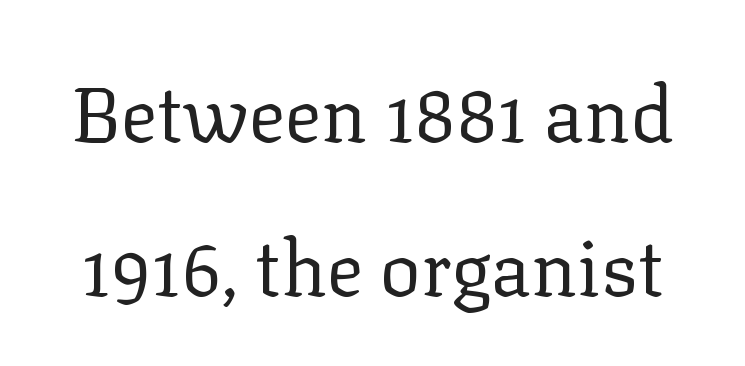
The rendering shows small feet on the letterforms — a serif design. Each letter keeps its own natural width here, so spacing adapts to shape. The face used here is rendered with its standard letterfit. Notice the wide empty band between every row — that's loose leading. This rendering features lettering with no underline.
